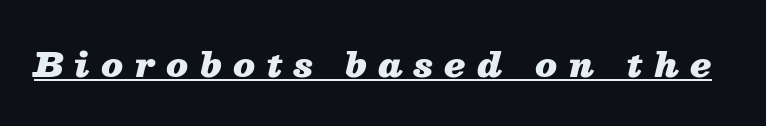
{"italic": "yes", "lean": "right", "slant_degrees": 13, "bold": "yes", "weight": "heavy", "width": "normal", "stroke_contrast": "medium", "x_height": "medium", "monospaced": "no", "underline": "yes", "letter_spacing": "wide", "letter_spacing_em": 0.34, "glyph_px": 34}
